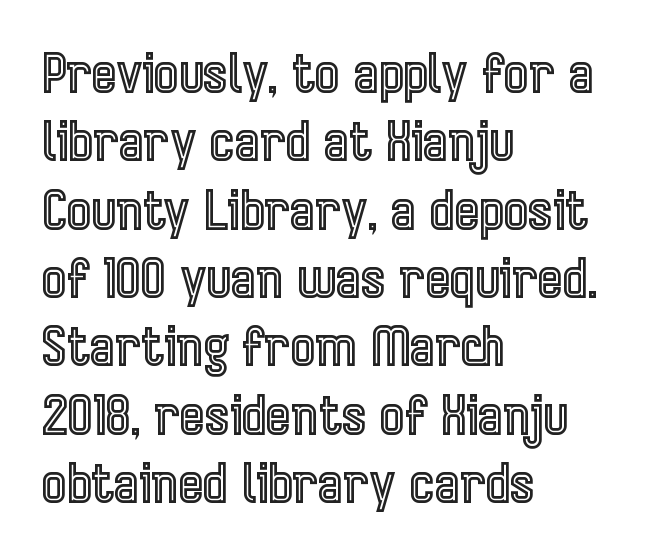
The foot of each line stays bare and open. The rendering uses natural spacing where letterforms have individual widths. This sample uses an upright cut, with every glyph sitting square on the baseline. Layout note: lines flush left. Successive baselines arrive at the customary interval. Default kerning and tracking; the words read as compact shapes.
